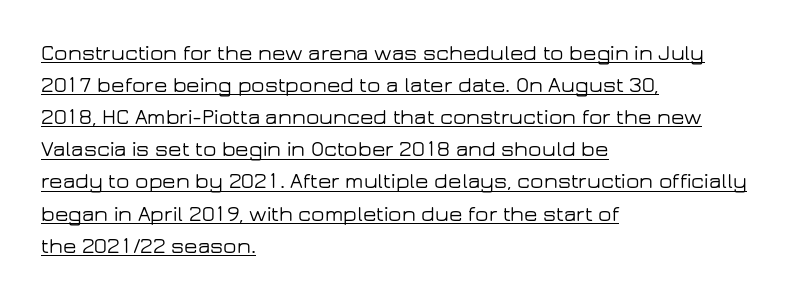
The image shows 22 px text type, upright; set left-aligned, normal line spacing (1.46x), normal letter spacing, underlined.
